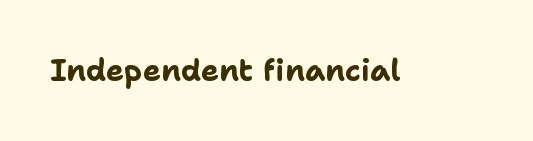
{"serif": "no", "italic": "no", "bold": "yes", "weight": "bold", "width": "normal", "stroke_contrast": "low", "x_height": "medium", "monospaced": "no", "underline": "no", "letter_spacing": "normal", "letter_spacing_em": 0.0, "glyph_px": 30}
